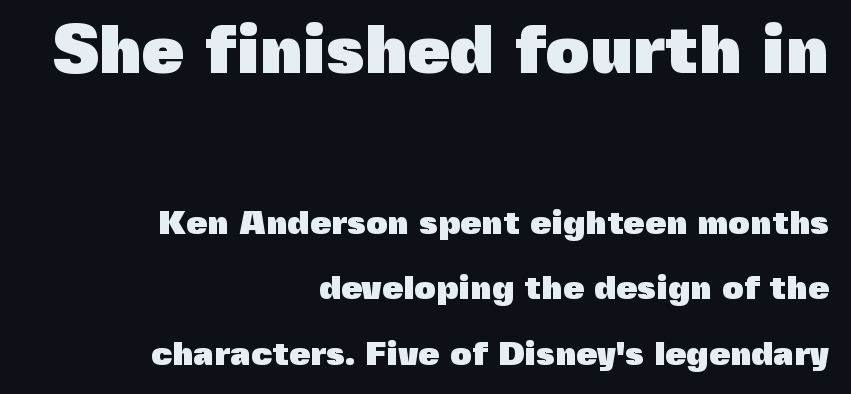
Q: Is the text bold? A: Yes.
Q: Is the text italic (slanted)? A: No, it is upright.
Q: Is the typeface a serif or a sans-serif typeface? A: Sans-serif.
Q: Is the text underlined? A: No.
Q: How is the paragraph aligned? A: Right-aligned.
Q: Is the spacing between letters normal or unusually wide? A: Normal.
Q: Is the spacing between lines tight, normal or loose? A: Loose.
Q: Which block of text is set in a larger size, the first (top) or the second (bottom)? A: The first (top) one.
Q: Width (condensed, normal, or wide)? A: Normal.
Q: x-height? A: Medium.
Q: Monospaced? A: No.
